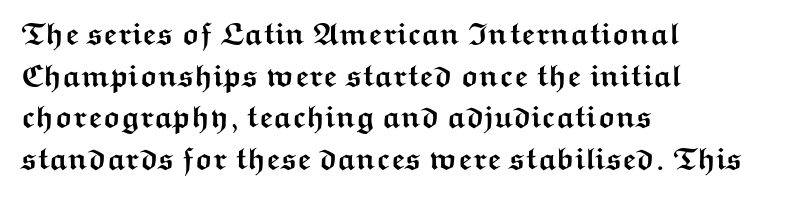
Q: Is the text bold? A: Yes.
Q: Is the text italic (slanted)? A: No, it is upright.
Q: Is the typeface a serif or a sans-serif typeface? A: Sans-serif.
Q: Is the text underlined? A: No.
Q: How is the paragraph aligned? A: Left-aligned.
Q: Is the spacing between letters normal or unusually wide? A: Normal.
Q: Is the spacing between lines tight, normal or loose? A: Normal.
Q: Width (condensed, normal, or wide)? A: Wide.
Q: Stroke contrast? A: Medium.
Q: x-height? A: Medium.
Q: Monospaced? A: No.
